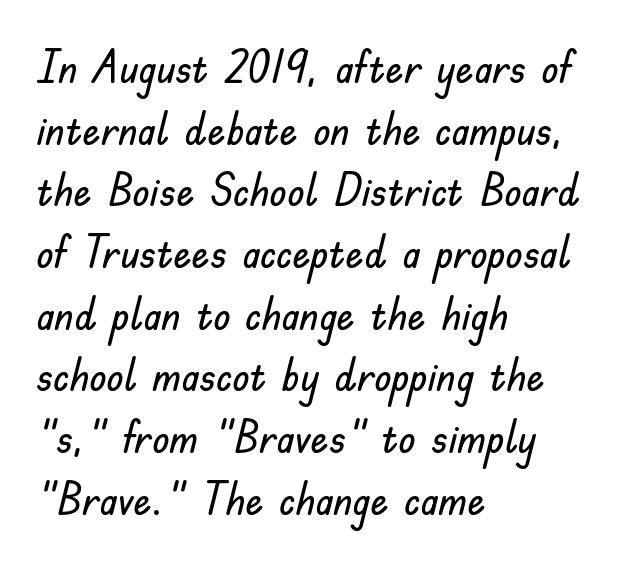
Q: Is the text italic (slanted)? A: Yes.
Q: Is the typeface a serif or a sans-serif typeface? A: Sans-serif.
Q: Is the text underlined? A: No.
Q: How is the paragraph aligned? A: Left-aligned.
Q: Is the spacing between letters normal or unusually wide? A: Normal.
Q: Is the spacing between lines tight, normal or loose? A: Normal.
Q: Width (condensed, normal, or wide)? A: Normal.
Q: Stroke contrast? A: Low.
Q: x-height? A: Small.
Q: Monospaced? A: No.
